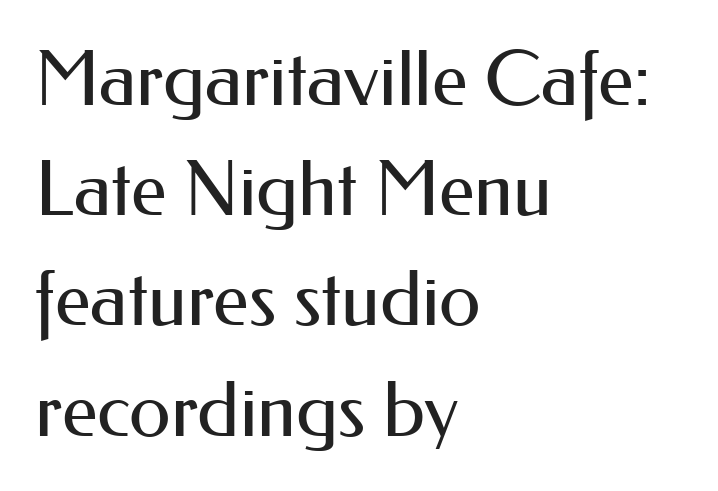
If you drew a ruler down the left edge, every line would touch it. Varying glyph widths throughout — classic text-font behaviour. Weight: not bold — regular or lighter. The face used here is rendered with its standard letterfit. Bare-footed words on every line. Is there much room between lines? A standard amount, neither cramped nor airy.
